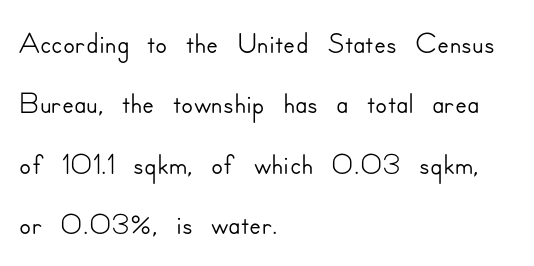
The image shows 44 px sans-serif type, upright; set left-aligned, normal line spacing (1.37x), normal letter spacing, not underlined; low stroke contrast and a small x-height.
